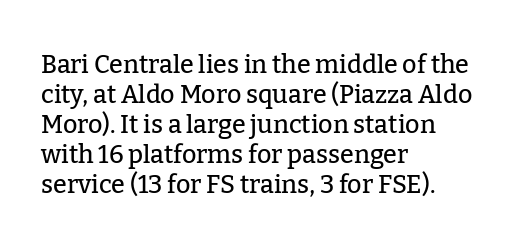
Italic? Not at all — the glyphs are vertical. Only glyphs here, with clear space below each row. Does the copy run flush right? No — it runs flush left. The letters sit at their default tracking, neither squeezed nor spread.
